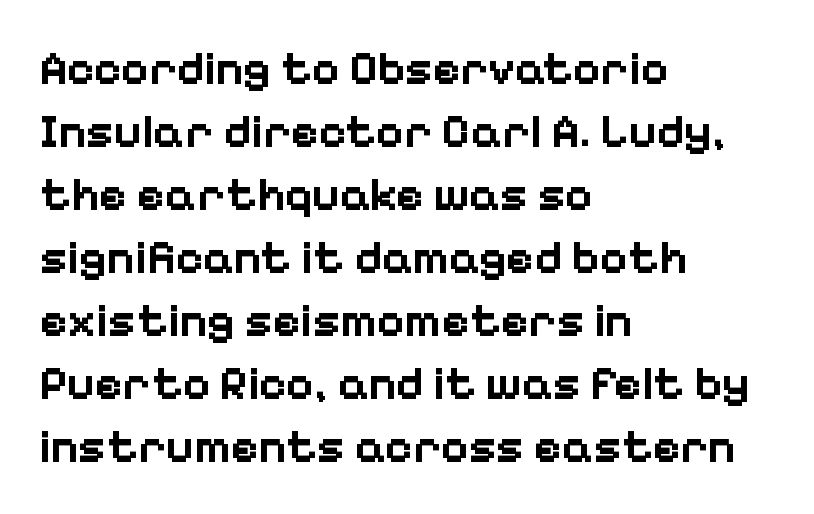
The axis of the letterforms is exactly vertical. Stroke thickness is high; the sample reads as a true bold. Serifs: no, the terminals of the letterforms are clean. Varying glyph widths throughout — classic text-font behaviour. The typesetter chose a ragged-right arrangement here. The letterforms sit shoulder to shoulder at normal distance.
